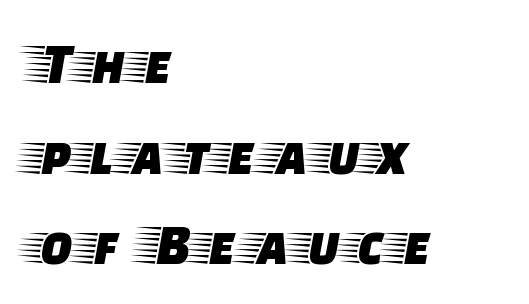
The image shows 60 px wide serif type; set left-aligned, normal line spacing (1.51x), not underlined; low stroke contrast and a large x-height.
